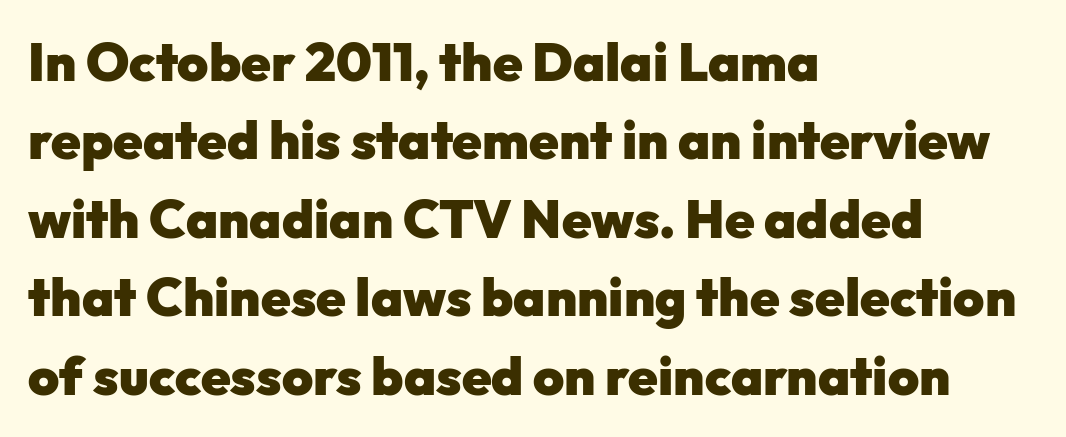
{"serif": "no", "italic": "no", "bold": "yes", "weight": "heavy", "width": "normal", "stroke_contrast": "low", "x_height": "medium", "monospaced": "no", "underline": "no", "align": "left", "line_spacing": "normal", "line_spacing_ratio": 1.48, "letter_spacing": "normal", "letter_spacing_em": 0.0, "glyph_px": 53}
